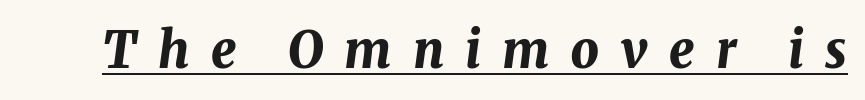
{"italic": "yes", "lean": "right", "slant_degrees": 8, "bold": "yes", "weight": "bold", "width": "normal", "stroke_contrast": "medium", "x_height": "medium", "monospaced": "no", "underline": "yes", "letter_spacing": "wide", "letter_spacing_em": 0.42, "glyph_px": 50}
